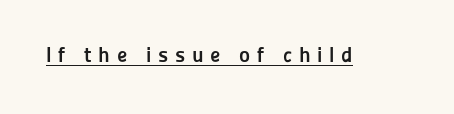
Q: Is the text bold? A: Yes.
Q: Is the text italic (slanted)? A: No, it is upright.
Q: Is the text underlined? A: Yes.
Q: Is the spacing between letters normal or unusually wide? A: Unusually wide.
